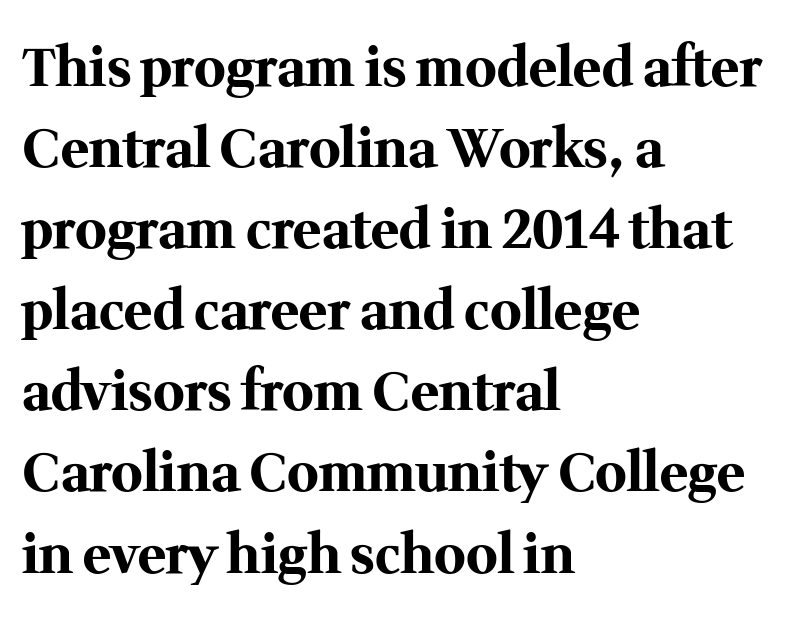
{"serif": "yes", "italic": "no", "bold": "yes", "weight": "bold", "width": "normal", "stroke_contrast": "medium", "x_height": "medium", "monospaced": "no", "underline": "no", "align": "left", "line_spacing": "normal", "line_spacing_ratio": 1.53, "letter_spacing": "normal", "letter_spacing_em": 0.0, "glyph_px": 53}
